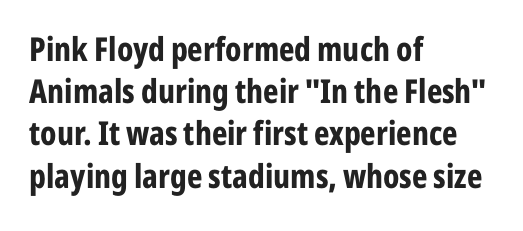
Casual observation: everything's shoved over to the left. Grotesque or geometric, the face here clearly has no serifs. Lines of text with bare space underneath. Compared with an ordinary text face, these strokes are far heavier — a full bold.
